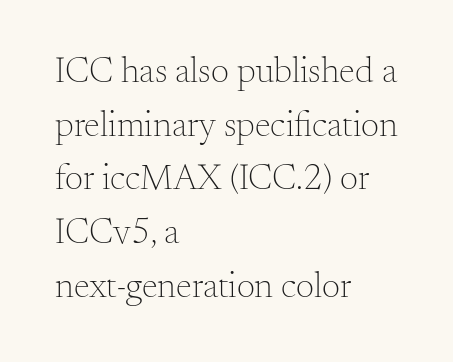
Q: Is the text bold? A: No.
Q: Is the text italic (slanted)? A: No, it is upright.
Q: Is the typeface a serif or a sans-serif typeface? A: Serif.
Q: Is the text underlined? A: No.
Q: How is the paragraph aligned? A: Left-aligned.
Q: Is the spacing between letters normal or unusually wide? A: Normal.
Q: Is the spacing between lines tight, normal or loose? A: Normal.
Q: Width (condensed, normal, or wide)? A: Normal.
Q: Stroke contrast? A: Medium.
Q: x-height? A: Small.
Q: Monospaced? A: No.
